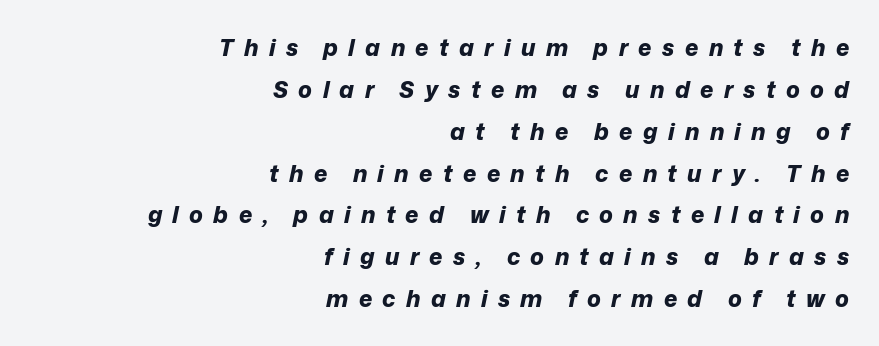
The image shows 23 px bold type, italic (leaning right); set right-aligned, line spacing 1.82x, unusually wide letter spacing (+0.45 em), not underlined.
